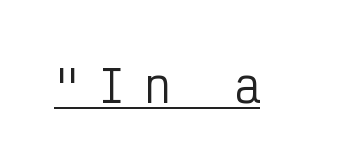
Vertical strokes here are truly vertical. Every character here occupies the same horizontal width, giving the sample a typewriter-like rhythm. These characters rest on top of a visible drawn line. The face used here is a sans, in the tradition of grotesques and geometrics.
